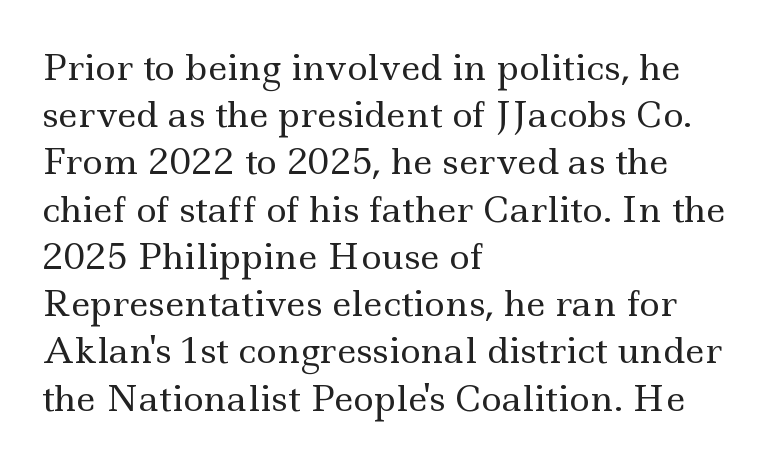
This rendering uses left alignment, leaving the right contour irregular. Tracking value appears to be zero — textbook default spacing. The rendering uses a moderate line-height, typical for paragraphs. No word sits above an underline.
